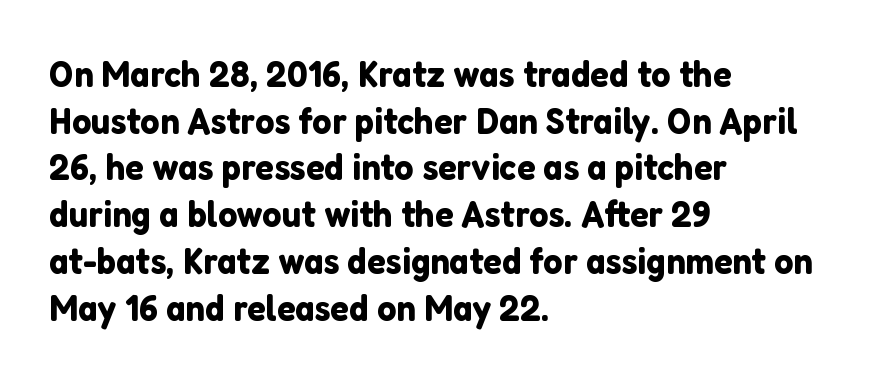
The face used here is proportionally spaced, like ordinary book or web type. These lines are set flush left with a ragged right edge. The typography opts for an upright posture over an oblique one. The line texture is even and compact thanks to regular tracking.
